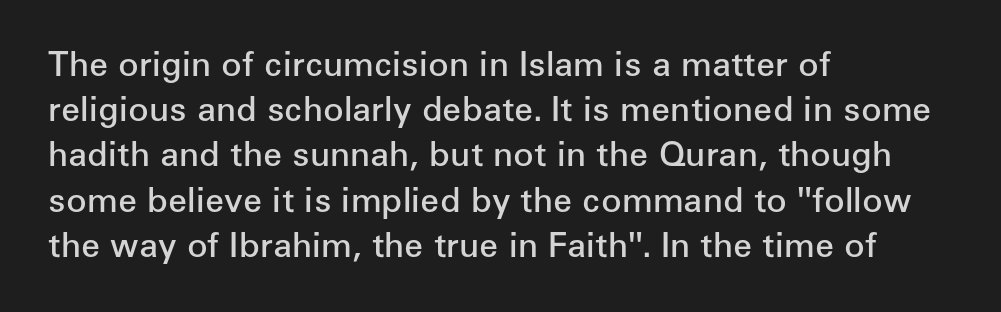
The image shows 34 px semibold sans-serif type, upright; set left-aligned, normal line spacing (1.33x), normal letter spacing, not underlined; low stroke contrast and a medium x-height.
